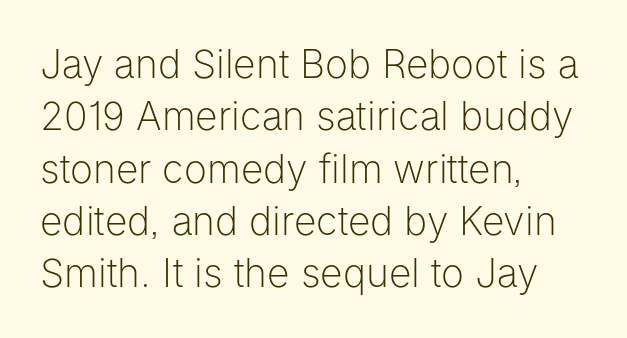
The image shows 39 px light sans-serif type, upright; set left-aligned, normal line spacing (1.34x), normal letter spacing, not underlined; low stroke contrast and a medium x-height.
